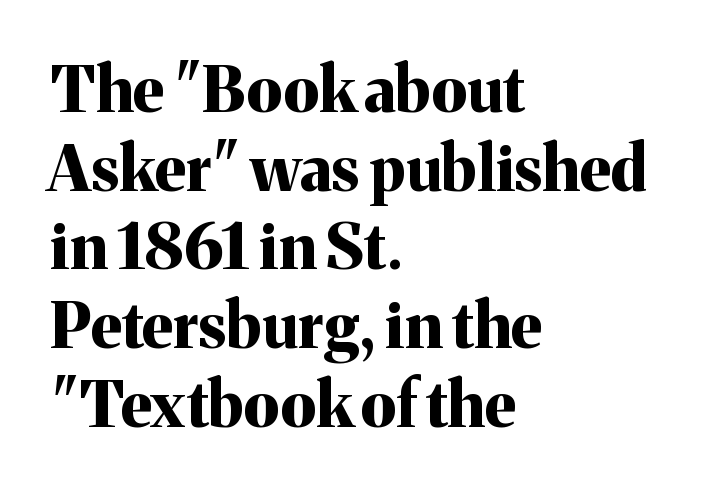
The horizontal fit of the characters is conventional and even. The compositor pushed each line to the left boundary. Here the designer chose a conventional face with non-uniform glyph widths. Regarding leading, the lines here are spaced in the standard way. I'd call this a serif setting — the letters wear small feet.
